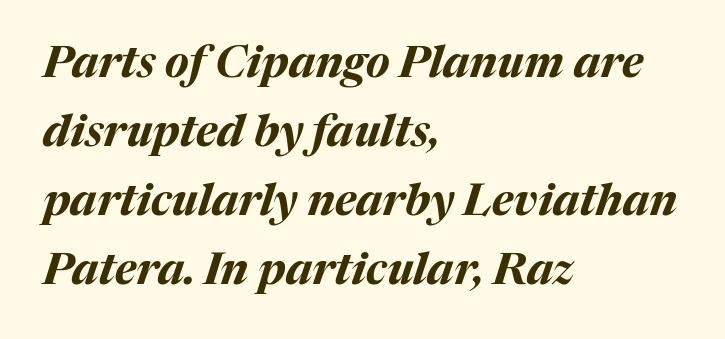
{"italic": "yes", "lean": "right", "slant_degrees": 17, "bold": "yes", "weight": "bold", "width": "normal", "stroke_contrast": "medium", "x_height": "medium", "monospaced": "no", "underline": "no", "align": "left", "line_spacing": "normal", "line_spacing_ratio": 1.57, "letter_spacing": "normal", "letter_spacing_em": 0.0, "glyph_px": 44}
